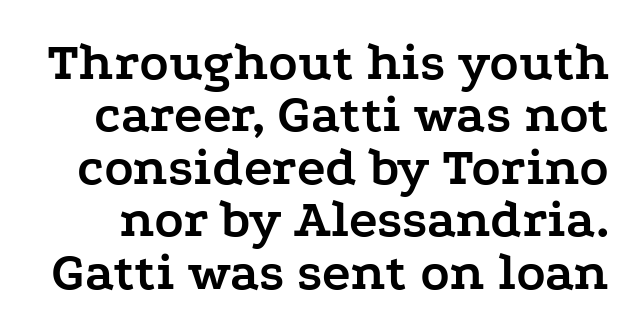
{"serif": "yes", "italic": "no", "bold": "yes", "weight": "semibold", "width": "wide", "stroke_contrast": "low", "x_height": "medium", "monospaced": "no", "underline": "no", "line_spacing": "tight", "line_spacing_ratio": 0.97, "letter_spacing": "normal", "letter_spacing_em": 0.0, "glyph_px": 54}
